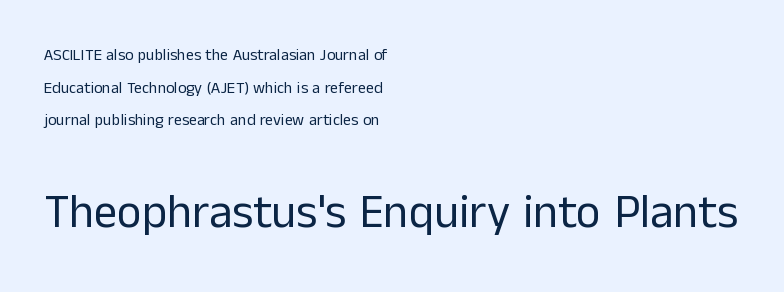
Rendered with straight, roman letterforms. You can tell from the bare stems that sans-serif type was used. Glyph-to-glyph distance matches everyday printed text. Decoration check: the copy has no underline.
